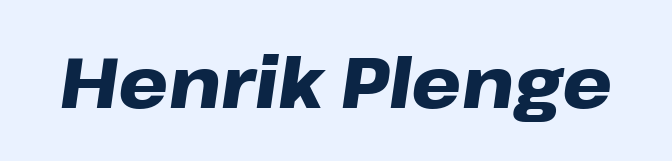
The strokes are fattened all the way to bold. Each letter keeps its own natural width here, so spacing adapts to shape. There is no visible air inserted between adjacent glyphs. The area under the type is left untouched. Posture: slanted.
